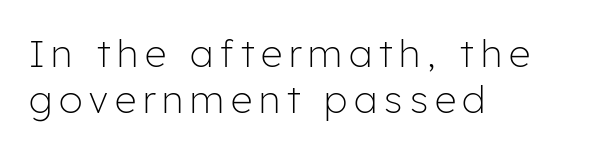
The image shows 38 px light sans-serif type, upright; set left-aligned, line spacing 1.2x, not underlined; low stroke contrast and a medium x-height.
